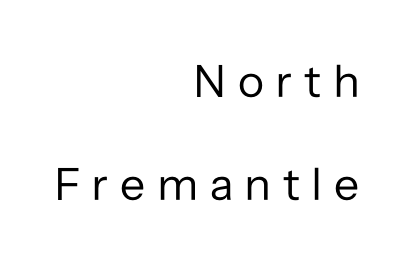
You could not count columns in this text — the font is proportionally spaced. You can tell it's not italic because the verticals are truly vertical. Does extra space separate the letters? Yes, quite a lot of it. The typeface has the unassuming heft of standard copy or less. Interline gaps are noticeably wide in this sample.
